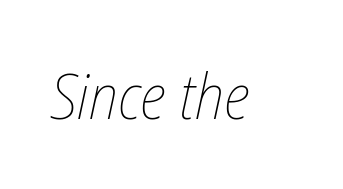
Q: Is the text bold? A: No.
Q: Is the text italic (slanted)? A: Yes, it leans right by about 12 degrees.
Q: Is the text underlined? A: No.
Q: Is the spacing between letters normal or unusually wide? A: Normal.
Q: Width (condensed, normal, or wide)? A: Condensed.
Q: Stroke contrast? A: Low.
Q: x-height? A: Medium.
Q: Monospaced? A: No.
